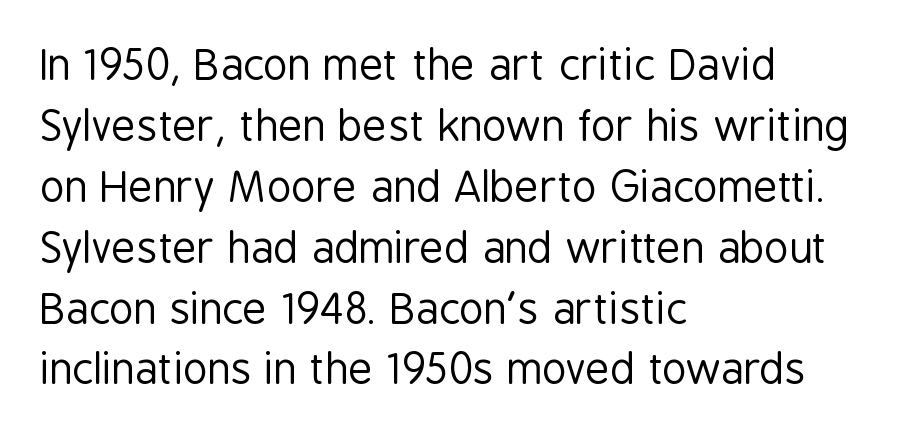
{"serif": "no", "italic": "no", "bold": "no", "weight": "regular", "width": "condensed", "stroke_contrast": "low", "x_height": "medium", "monospaced": "no", "underline": "no", "align": "left", "line_spacing": "normal", "line_spacing_ratio": 1.45, "letter_spacing": "normal", "letter_spacing_em": 0.0, "glyph_px": 42}
